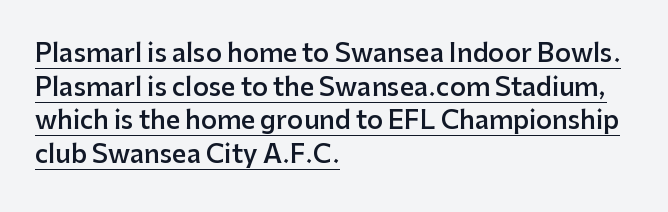
This rendering uses left alignment, leaving the right contour irregular. A fair bit of extra ink — the face is semibold, not bold. Every stem runs plumb, perpendicular to the baseline. Vertical spacing — default. Descenders here cross a horizontal rule under the line.
